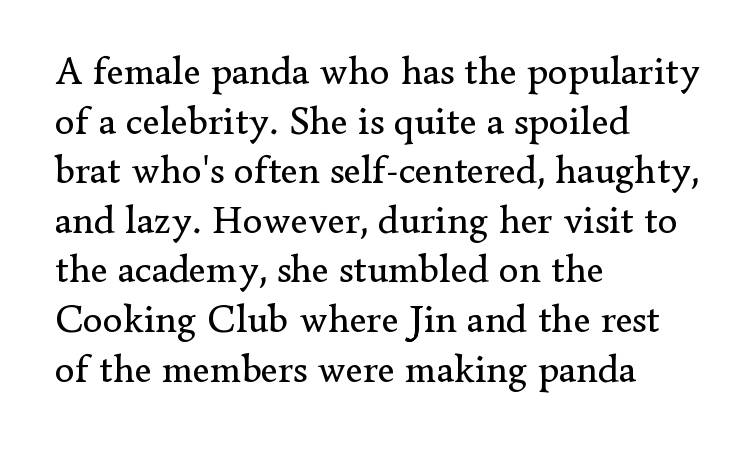
Q: Is the text bold? A: No.
Q: Is the text italic (slanted)? A: No, it is upright.
Q: Is the typeface a serif or a sans-serif typeface? A: Serif.
Q: Is the text underlined? A: No.
Q: How is the paragraph aligned? A: Left-aligned.
Q: Is the spacing between letters normal or unusually wide? A: Normal.
Q: Width (condensed, normal, or wide)? A: Normal.
Q: Stroke contrast? A: Low.
Q: x-height? A: Small.
Q: Monospaced? A: No.
